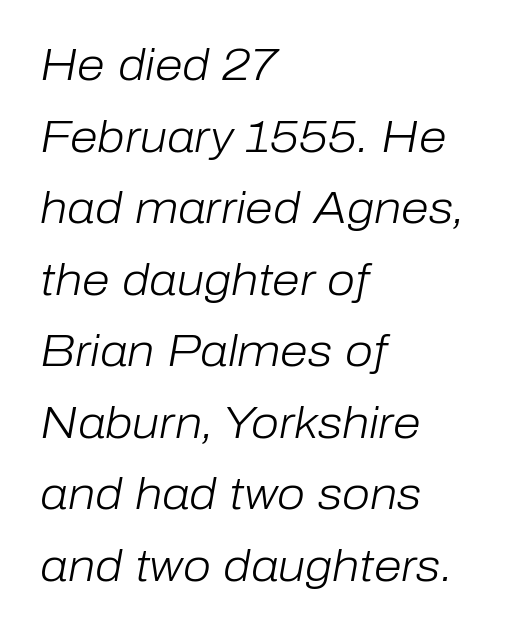
Q: Is the text bold? A: No.
Q: Is the text italic (slanted)? A: Yes, it leans right by about 10 degrees.
Q: Is the text underlined? A: No.
Q: How is the paragraph aligned? A: Left-aligned.
Q: Is the spacing between letters normal or unusually wide? A: Normal.
Q: Is the spacing between lines tight, normal or loose? A: Normal.
Q: Width (condensed, normal, or wide)? A: Normal.
Q: Stroke contrast? A: Low.
Q: x-height? A: Medium.
Q: Monospaced? A: No.
